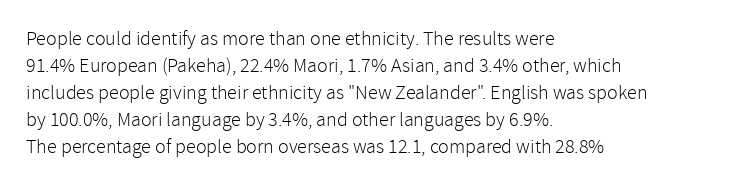
Q: Is the text bold? A: No.
Q: Is the text italic (slanted)? A: No, it is upright.
Q: Is the text underlined? A: No.
Q: How is the paragraph aligned? A: Left-aligned.
Q: Is the spacing between letters normal or unusually wide? A: Normal.
Q: Is the spacing between lines tight, normal or loose? A: Normal.
